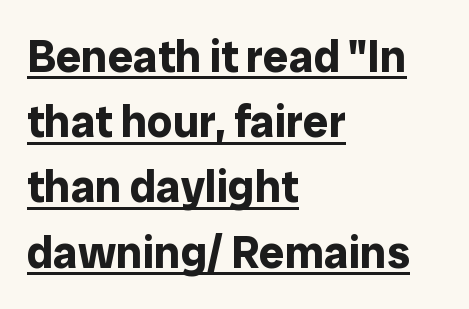
Q: Is the text bold? A: Yes.
Q: Is the text italic (slanted)? A: No, it is upright.
Q: Is the typeface a serif or a sans-serif typeface? A: Sans-serif.
Q: Is the text underlined? A: Yes.
Q: How is the paragraph aligned? A: Left-aligned.
Q: Is the spacing between letters normal or unusually wide? A: Normal.
Q: Is the spacing between lines tight, normal or loose? A: Normal.
Q: Width (condensed, normal, or wide)? A: Normal.
Q: Stroke contrast? A: Low.
Q: x-height? A: Medium.
Q: Monospaced? A: No.
